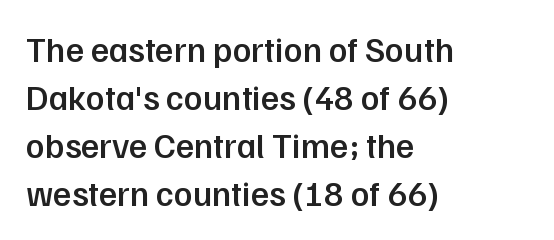
The image shows 35 px semibold sans-serif type, upright; set left-aligned, normal line spacing (1.37x), normal letter spacing, not underlined; low stroke contrast and a medium x-height.
